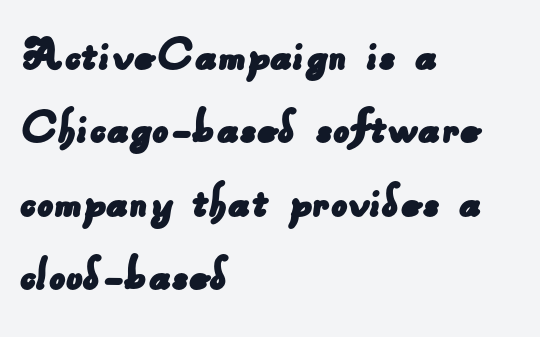
The image shows 52 px sans-serif type; set left-aligned, normal line spacing (1.41x), normal letter spacing, not underlined; low stroke contrast and a small x-height.
